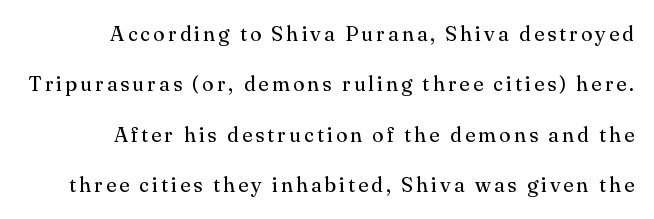
The vertical gap from one line to the next is large. Plain, unruled lines of type. Posture: straight, roman, zero tilt. Compared with a typical body face, this is equally light or lighter still.
